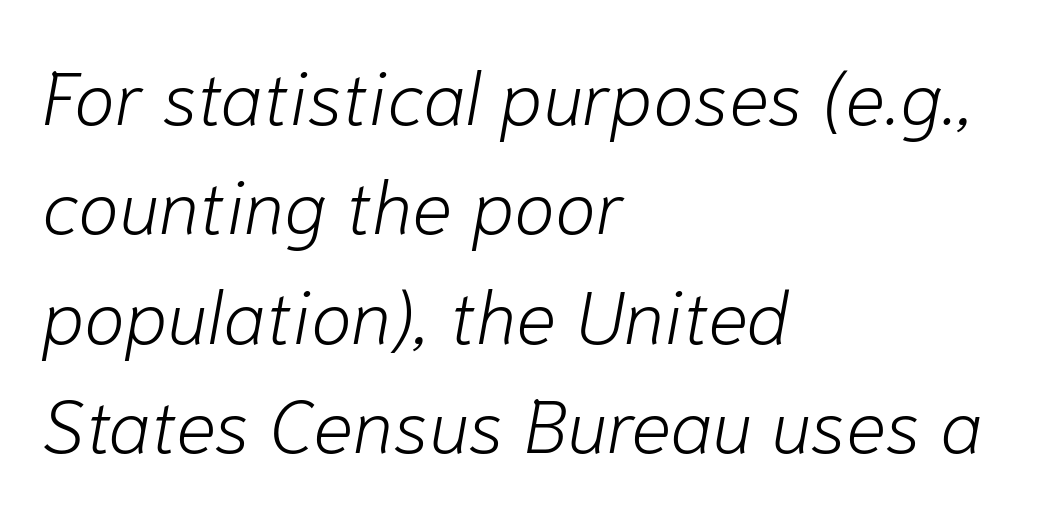
{"italic": "yes", "lean": "right", "slant_degrees": 10, "bold": "no", "weight": "light", "width": "normal", "stroke_contrast": "low", "x_height": "medium", "monospaced": "no", "underline": "no", "align": "left", "line_spacing": "normal", "line_spacing_ratio": 1.46, "letter_spacing": "normal", "letter_spacing_em": 0.0, "glyph_px": 75}
